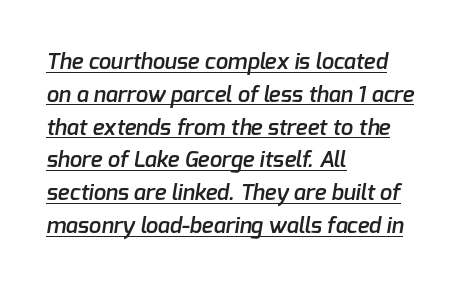
{"bold": "semi", "underline": "yes", "align": "left", "line_spacing": "normal", "line_spacing_ratio": 1.49, "letter_spacing": "normal", "letter_spacing_em": 0.0, "glyph_px": 22}
